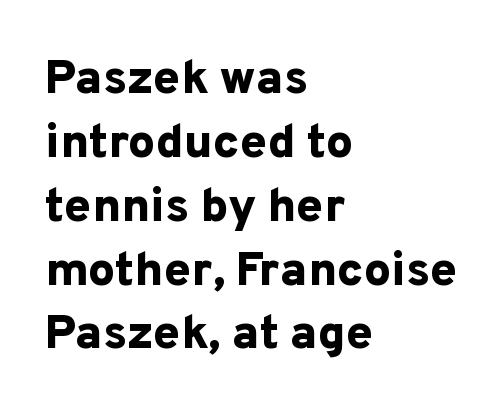
The image shows 48 px bold sans-serif type, upright; set left-aligned, normal line spacing (1.33x), normal letter spacing, not underlined; low stroke contrast and a medium x-height.
